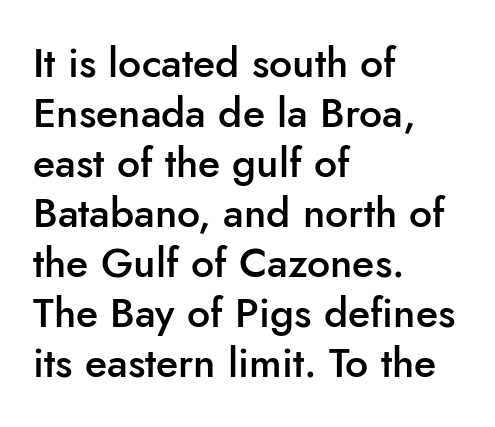
The image shows 41 px semibold sans-serif type, upright; set left-aligned, line spacing 1.22x, normal letter spacing, not underlined; low stroke contrast and a small x-height.
